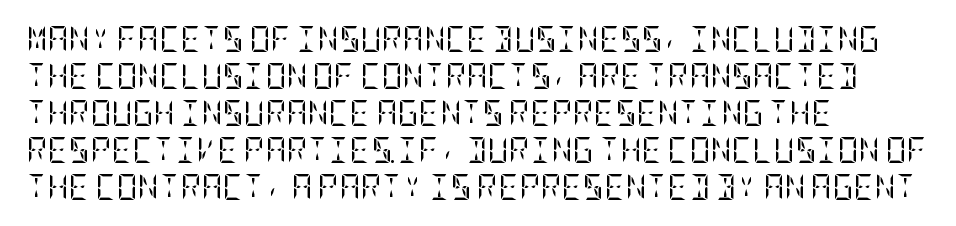
Q: Is the text bold? A: No.
Q: Is the text italic (slanted)? A: No, it is upright.
Q: Is the text underlined? A: No.
Q: How is the paragraph aligned? A: Left-aligned.
Q: Is the spacing between letters normal or unusually wide? A: Normal.
Q: Is the spacing between lines tight, normal or loose? A: Normal.
